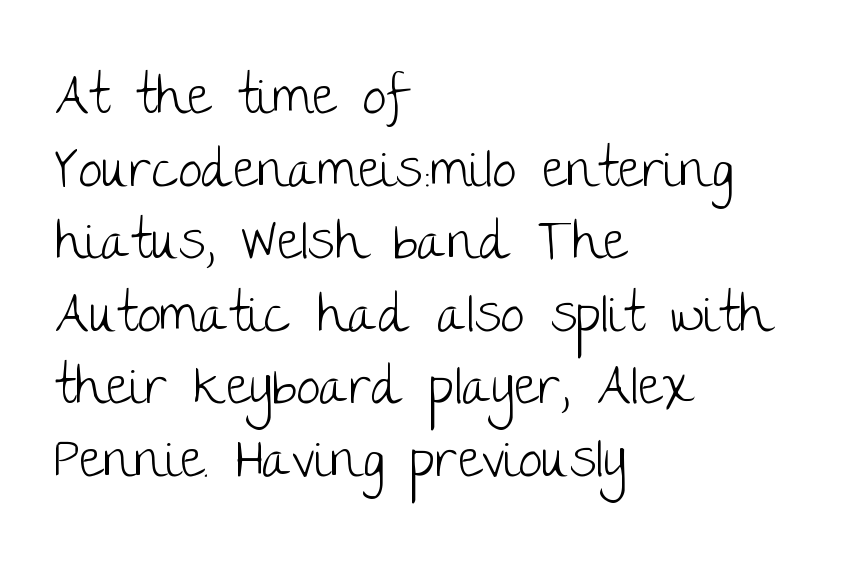
Nobody drew a line under any word here. Serifs: no, the terminals of the letterforms are clean. Think standard paragraph weight, or any step lighter than that. The letters stand upright; this is a roman face. This sample uses plain, unmodified letter spacing. This sample keeps an unexceptional amount of space between lines.
